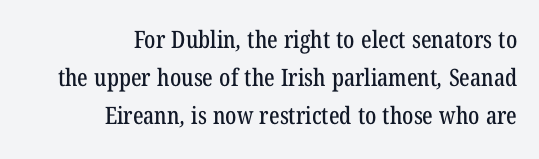
The image shows 24 px text type; set right-aligned, normal line spacing (1.59x), normal letter spacing, not underlined.
